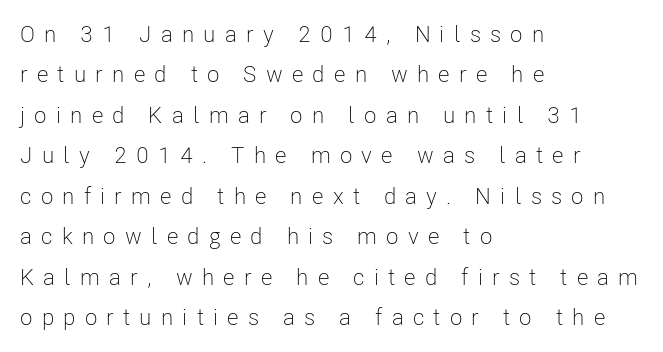
Q: Is the text bold? A: No.
Q: Is the text italic (slanted)? A: No, it is upright.
Q: Is the text underlined? A: No.
Q: How is the paragraph aligned? A: Left-aligned.
Q: Is the spacing between letters normal or unusually wide? A: Unusually wide.
